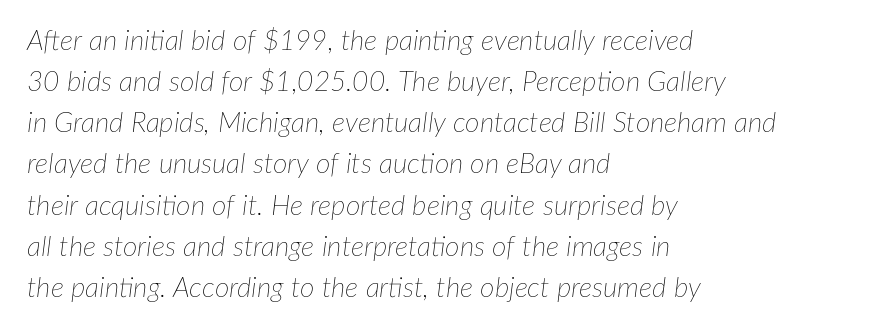
Q: Is the text bold? A: No.
Q: Is the text italic (slanted)? A: Yes, it leans right by about 7 degrees.
Q: Is the text underlined? A: No.
Q: How is the paragraph aligned? A: Left-aligned.
Q: Is the spacing between letters normal or unusually wide? A: Normal.
Q: Is the spacing between lines tight, normal or loose? A: Normal.
Q: Width (condensed, normal, or wide)? A: Normal.
Q: Stroke contrast? A: Low.
Q: x-height? A: Medium.
Q: Monospaced? A: No.
